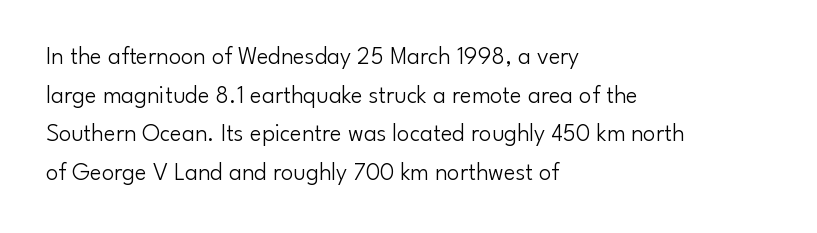
Q: Is the text bold? A: No.
Q: Is the text italic (slanted)? A: No, it is upright.
Q: Is the text underlined? A: No.
Q: How is the paragraph aligned? A: Left-aligned.
Q: Is the spacing between letters normal or unusually wide? A: Normal.
Q: Is the spacing between lines tight, normal or loose? A: Normal.
